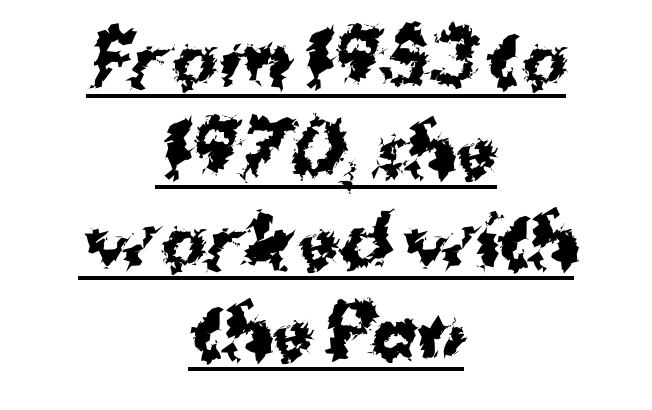
Q: Is the text bold? A: Yes.
Q: Is the text italic (slanted)? A: Yes.
Q: Is the typeface a serif or a sans-serif typeface? A: Sans-serif.
Q: Is the text underlined? A: Yes.
Q: How is the paragraph aligned? A: Centered.
Q: Is the spacing between letters normal or unusually wide? A: Normal.
Q: Is the spacing between lines tight, normal or loose? A: Normal.
Q: Width (condensed, normal, or wide)? A: Normal.
Q: Stroke contrast? A: Medium.
Q: x-height? A: Medium.
Q: Monospaced? A: No.
